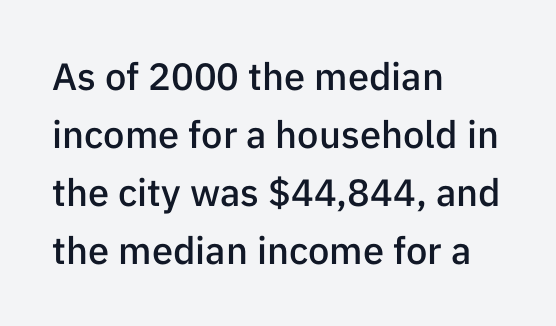
The image shows 38 px semibold sans-serif type, upright; set left-aligned, normal line spacing (1.53x), normal letter spacing, not underlined; low stroke contrast and a medium x-height.
